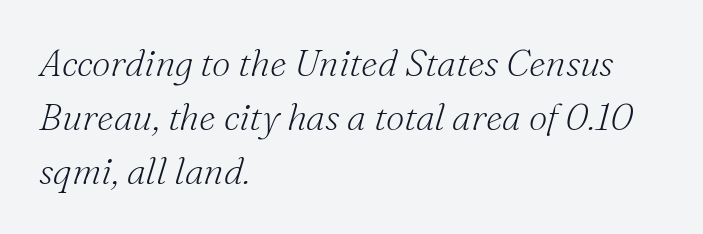
{"serif": "yes", "italic": "yes", "lean": "right", "slant_degrees": 16, "bold": "no", "weight": "light", "width": "normal", "stroke_contrast": "medium", "x_height": "small", "monospaced": "no", "underline": "no", "align": "left", "line_spacing": "normal", "line_spacing_ratio": 1.46, "letter_spacing": "normal", "letter_spacing_em": 0.0, "glyph_px": 37}
